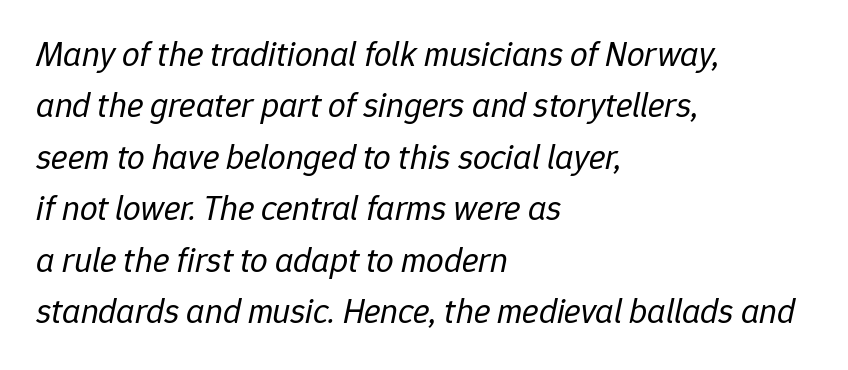
Q: Is the text bold? A: No.
Q: Is the text italic (slanted)? A: Yes, it leans right by about 12 degrees.
Q: Is the text underlined? A: No.
Q: How is the paragraph aligned? A: Left-aligned.
Q: Is the spacing between letters normal or unusually wide? A: Normal.
Q: Is the spacing between lines tight, normal or loose? A: Normal.
Q: Width (condensed, normal, or wide)? A: Normal.
Q: Stroke contrast? A: Low.
Q: x-height? A: Medium.
Q: Monospaced? A: No.
